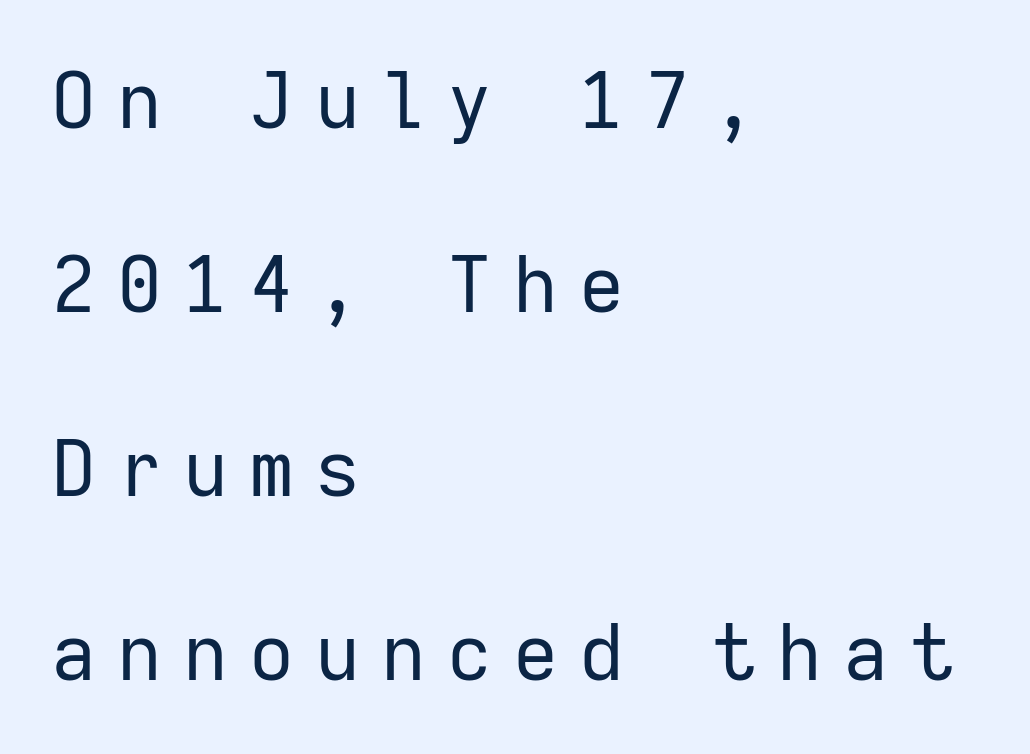
Serif or sans? Sans — the stroke terminals are bare. Casual observation: everything's shoved over to the left. How are the letters spaced? Widely, with obvious added tracking. The foot of each line stays bare and open. Posture: straight, roman, zero tilt. Ink coverage per letter is moderate at most.
